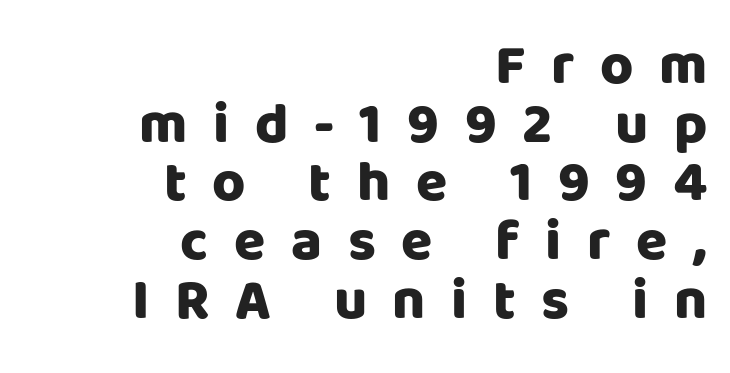
Looks like regular typesetting: each glyph gets only the width it needs. Leading is clearly below the norm, producing a dense column. This sample uses an upright cut, with every glyph sitting square on the baseline. Lines of text with bare space underneath. A typesetter would label this face a sans.
